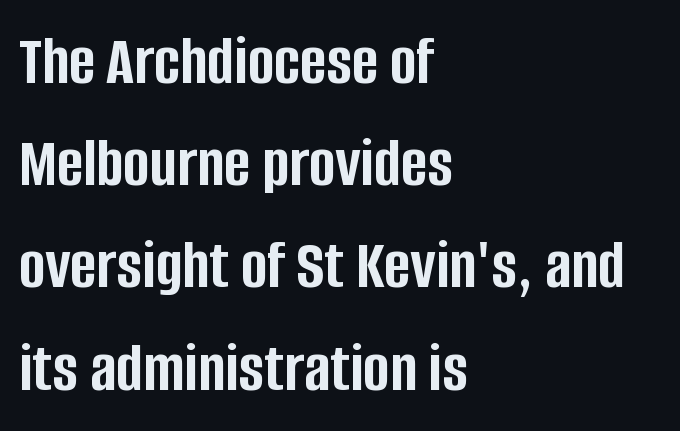
A roman cut, with each character standing at attention. Do the characters align in a grid? No, the font is proportional. The letters sit at their default tracking, neither squeezed nor spread. This is sans-serif lettering, the kind often seen on screens and signage. Chunky letters — that's bold for sure. Vertical spacing — default.
